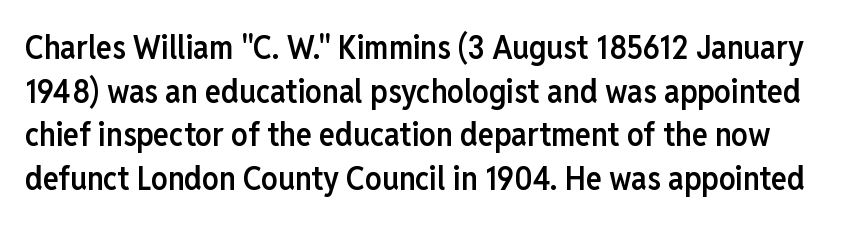
{"serif": "no", "italic": "no", "bold": "semi", "weight": "semibold", "width": "condensed", "stroke_contrast": "low", "x_height": "medium", "monospaced": "no", "underline": "no", "line_spacing": "normal", "line_spacing_ratio": 1.32, "letter_spacing": "normal", "letter_spacing_em": 0.0, "glyph_px": 33}
